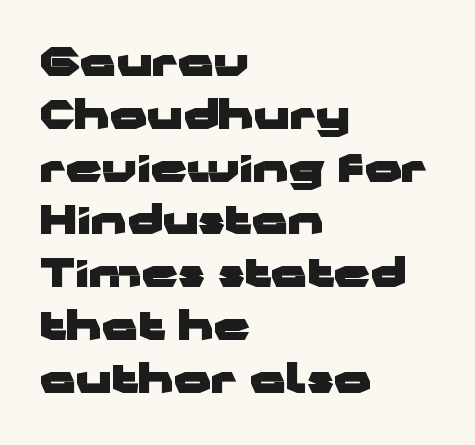
The image shows 40 px heavy, wide sans-serif type, upright; set left-aligned, normal line spacing (1.32x), normal letter spacing, not underlined; low stroke contrast and a medium x-height.
